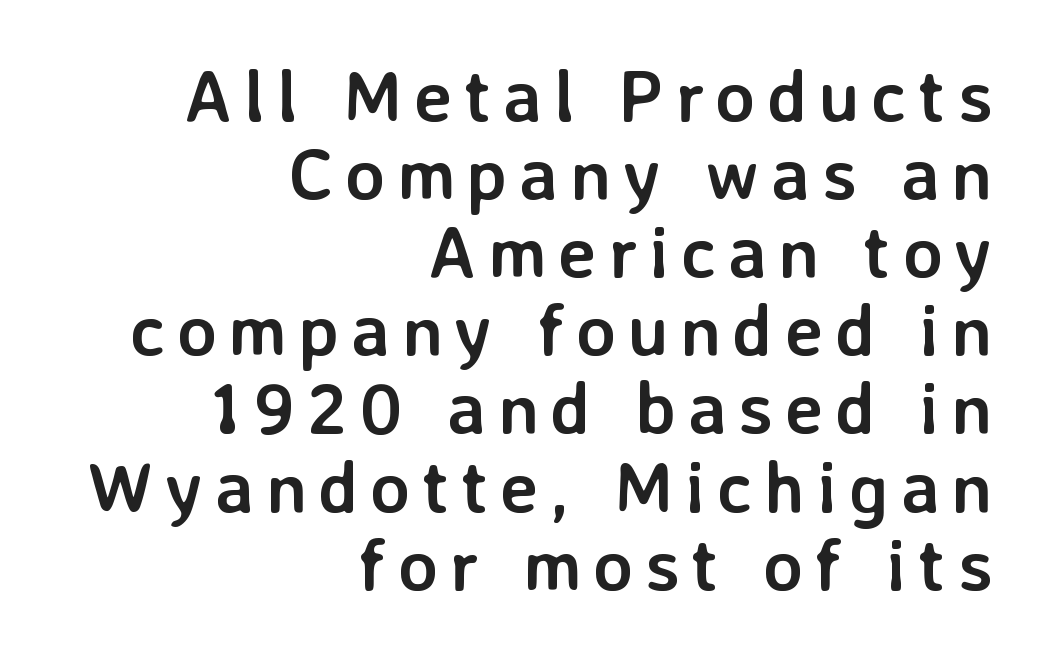
The image shows 73 px semibold sans-serif type, upright; set right-aligned, tight line spacing (1.07x), not underlined; low stroke contrast and a medium x-height.
